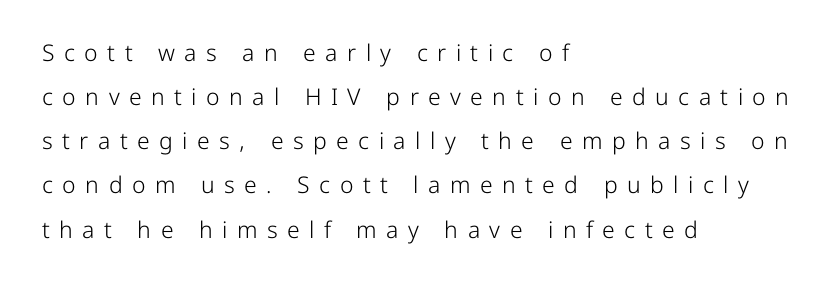
{"italic": "no", "bold": "no", "underline": "no", "align": "left", "line_spacing": "loose", "line_spacing_ratio": 1.92, "letter_spacing": "wide", "letter_spacing_em": 0.41, "glyph_px": 23}
